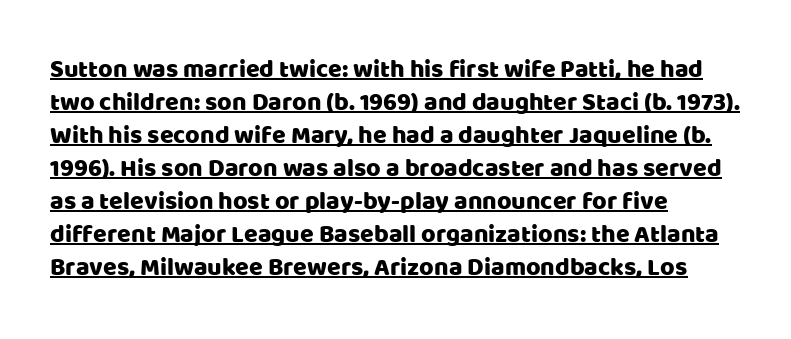
These lines sit exactly where default settings would place them. Characters remain perfectly vertical along every line. Honestly, the letter spacing is just normal — you wouldn't notice it. Line starts are locked; line ends wander.
